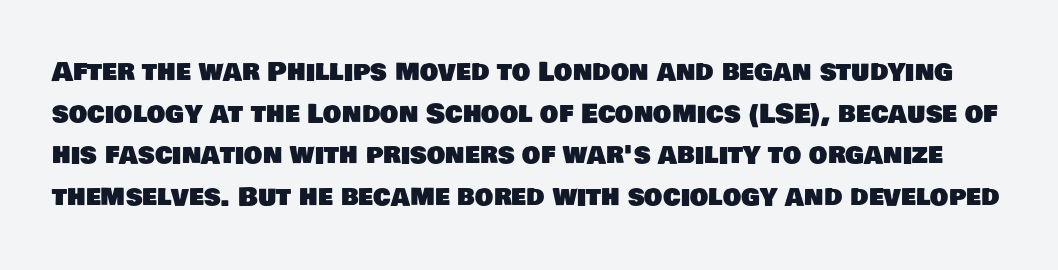
The block of text has a typical density, with ordinary space between rows. You could call the tracking neutral — neither tight nor loose. Descenders hang freely into open space.
